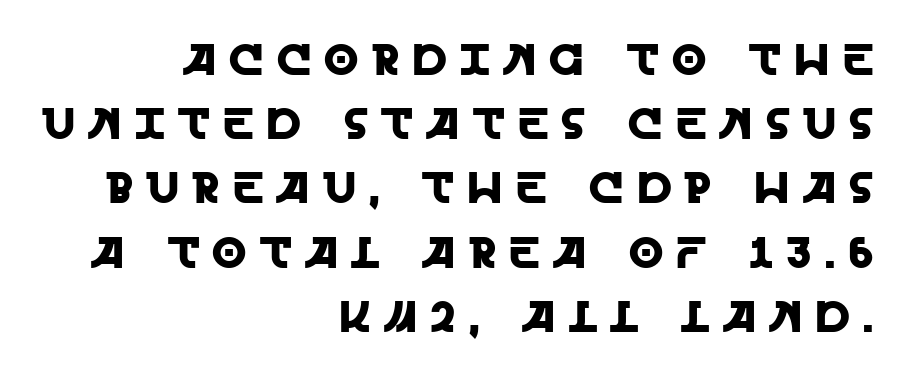
Note: no serifs on the glyphs. A typesetter would mark this as roman, not italic. Underline: absent. In CSS terms this would be text-align: right. Display-style spreading of the glyphs; the letterfit is very open. How would I describe the line gaps? Plain and ordinary.
